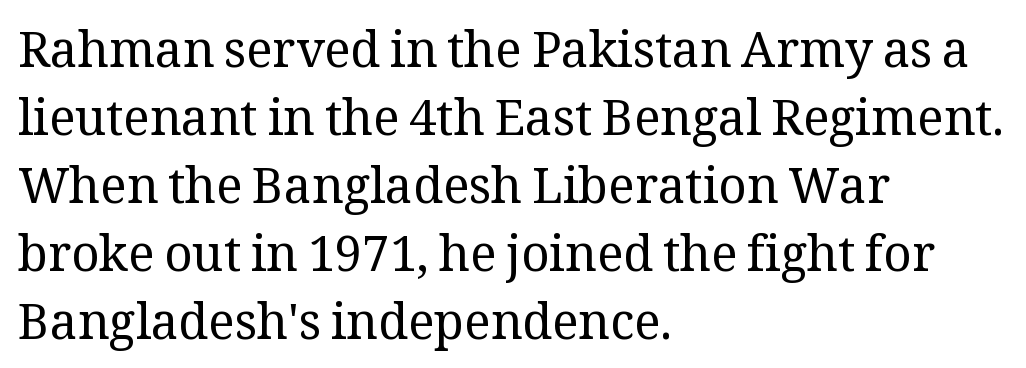
{"serif": "yes", "italic": "no", "bold": "no", "weight": "regular", "width": "normal", "stroke_contrast": "medium", "x_height": "medium", "monospaced": "no", "underline": "no", "align": "left", "line_spacing": "normal", "line_spacing_ratio": 1.39, "letter_spacing": "normal", "letter_spacing_em": 0.0, "glyph_px": 49}
